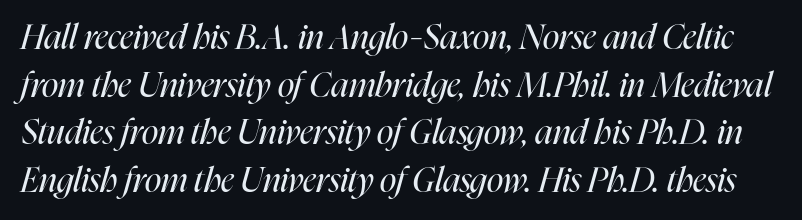
Q: Is the text bold? A: No.
Q: Is the text italic (slanted)? A: Yes, it leans right by about 16 degrees.
Q: Is the text underlined? A: No.
Q: Is the spacing between letters normal or unusually wide? A: Normal.
Q: Is the spacing between lines tight, normal or loose? A: Normal.
Q: Width (condensed, normal, or wide)? A: Condensed.
Q: Stroke contrast? A: High.
Q: x-height? A: Medium.
Q: Monospaced? A: No.
